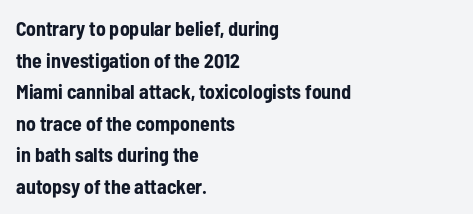
Q: Is the text bold? A: Yes.
Q: Is the text italic (slanted)? A: No, it is upright.
Q: Is the text underlined? A: No.
Q: How is the paragraph aligned? A: Left-aligned.
Q: Is the spacing between letters normal or unusually wide? A: Normal.
Q: Is the spacing between lines tight, normal or loose? A: Normal.
